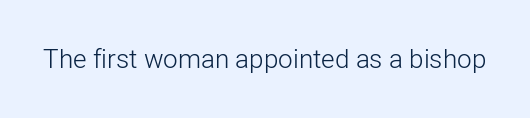
A roman cut, with each character standing at attention. Decoration check: the copy has no underline. The gaps between neighbouring characters are ordinary and unremarkable. Bold? No — there's no thickening of the strokes.
